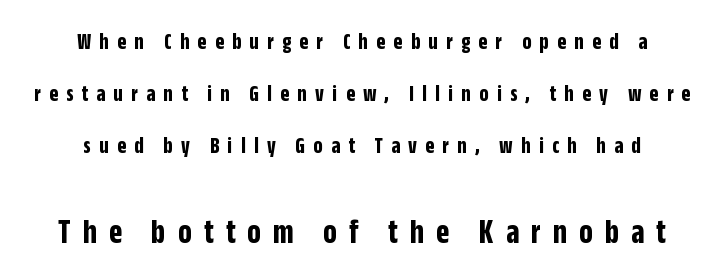
Q: Is the text bold? A: Yes.
Q: Is the text italic (slanted)? A: No, it is upright.
Q: Is the typeface a serif or a sans-serif typeface? A: Sans-serif.
Q: Is the text underlined? A: No.
Q: Is the spacing between letters normal or unusually wide? A: Unusually wide.
Q: Is the spacing between lines tight, normal or loose? A: Loose.
Q: Which block of text is set in a larger size, the first (top) or the second (bottom)? A: The second (bottom) one.
Q: Width (condensed, normal, or wide)? A: Condensed.
Q: Stroke contrast? A: Low.
Q: x-height? A: Large.
Q: Monospaced? A: No.
